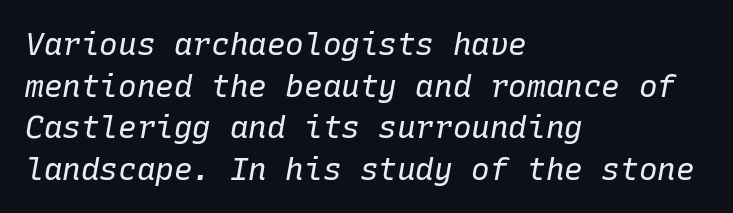
{"italic": "yes", "lean": "right", "slant_degrees": 10, "bold": "no", "weight": "regular", "width": "normal", "stroke_contrast": "low", "x_height": "medium", "monospaced": "yes", "underline": "no", "align": "left", "line_spacing": "normal", "line_spacing_ratio": 1.34, "letter_spacing": "normal", "letter_spacing_em": 0.0, "glyph_px": 31}
